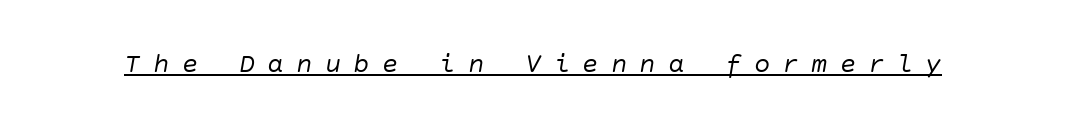
The image shows 27 px text type, italic (leaning right); set unusually wide letter spacing (+0.46 em), underlined.
